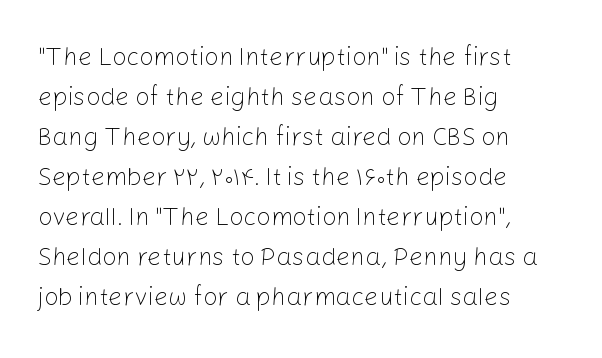
Q: Is the text bold? A: No.
Q: Is the text italic (slanted)? A: No, it is upright.
Q: Is the text underlined? A: No.
Q: How is the paragraph aligned? A: Left-aligned.
Q: Is the spacing between letters normal or unusually wide? A: Normal.
Q: Is the spacing between lines tight, normal or loose? A: Normal.
